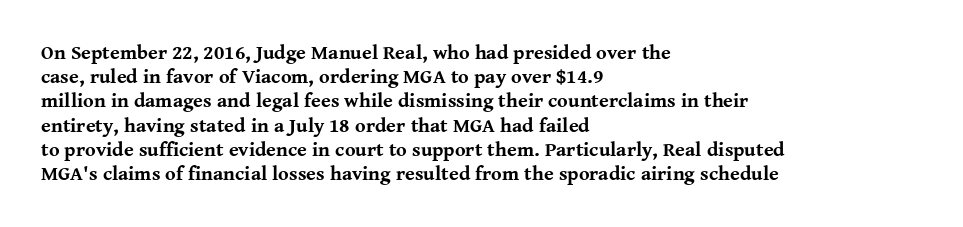
{"italic": "no", "bold": "yes", "underline": "no", "align": "left", "line_spacing_ratio": 1.21, "letter_spacing": "normal", "letter_spacing_em": 0.0, "glyph_px": 20}
